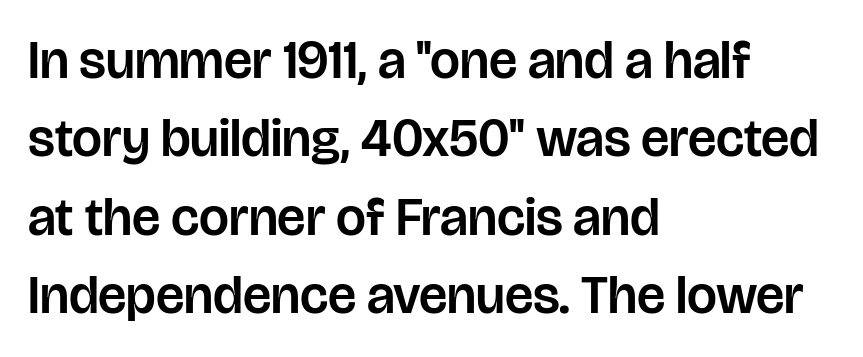
Q: Is the text italic (slanted)? A: No, it is upright.
Q: Is the typeface a serif or a sans-serif typeface? A: Sans-serif.
Q: Is the text underlined? A: No.
Q: How is the paragraph aligned? A: Left-aligned.
Q: Is the spacing between letters normal or unusually wide? A: Normal.
Q: Is the spacing between lines tight, normal or loose? A: Normal.
Q: Width (condensed, normal, or wide)? A: Normal.
Q: Stroke contrast? A: Low.
Q: x-height? A: Large.
Q: Monospaced? A: No.
